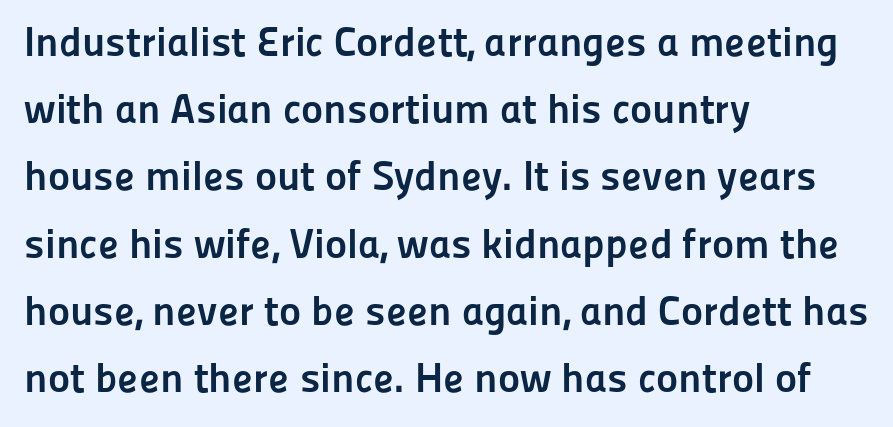
The image shows 42 px semibold sans-serif type, upright; set left-aligned, normal line spacing (1.6x), normal letter spacing, not underlined; low stroke contrast and a medium x-height.
